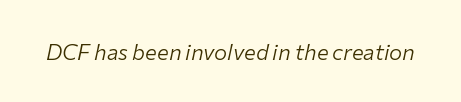
Compared with typical body copy, the letter spacing here is the same. Style check: oblique. Stems here are at most as thick as an everyday book face. Bare-footed words on every line.
